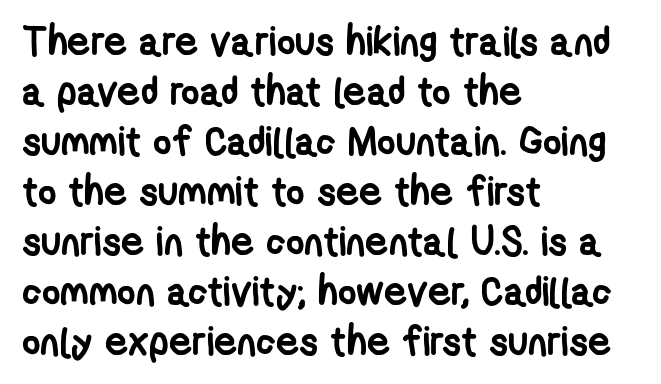
{"serif": "no", "bold": "yes", "weight": "semibold", "width": "condensed", "stroke_contrast": "low", "x_height": "medium", "monospaced": "no", "underline": "no", "align": "left", "line_spacing": "normal", "line_spacing_ratio": 1.25, "letter_spacing": "normal", "letter_spacing_em": 0.0, "glyph_px": 40}
